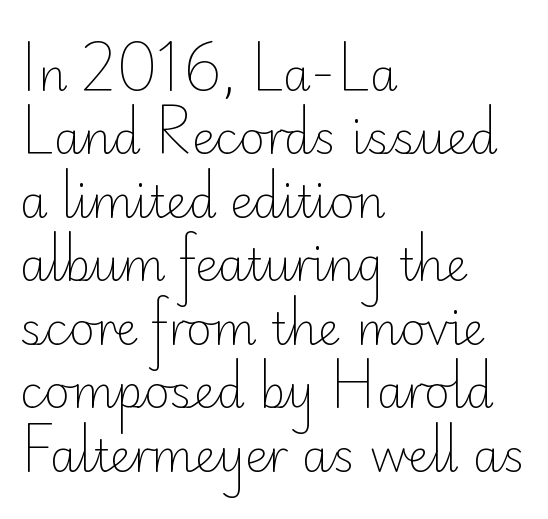
The image shows 45 px light sans-serif type, upright; set left-aligned, normal line spacing (1.41x), normal letter spacing, not underlined; low stroke contrast and a small x-height.
